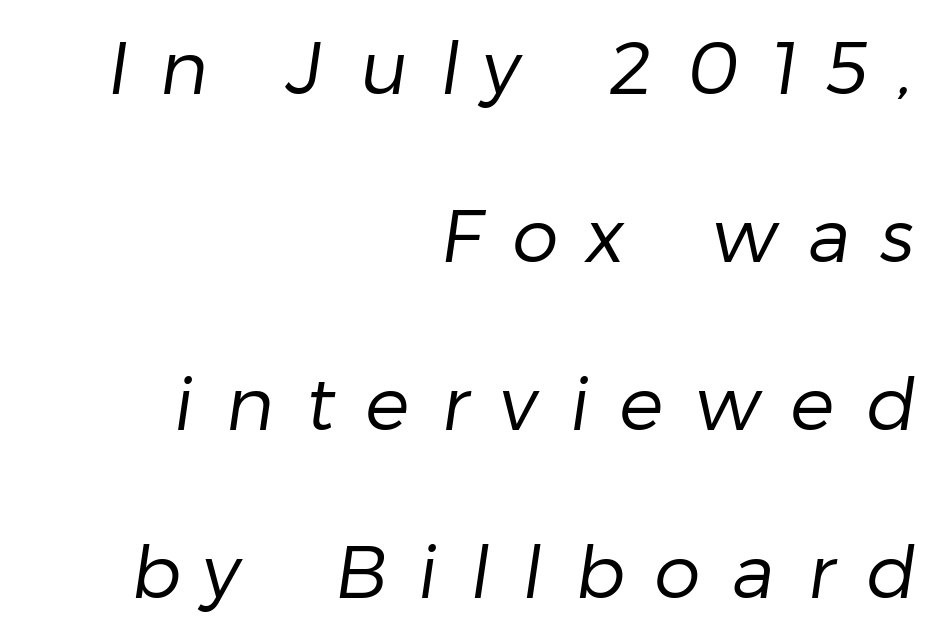
Think standard paragraph weight, or any step lighter than that. In terms of letterform style, serifs are entirely absent. What's the leading like? Stretched, with rows far apart. Characters follow at a spacing far wider than the type designer built in. A typesetter would call this proportional, since set widths differ per character.
